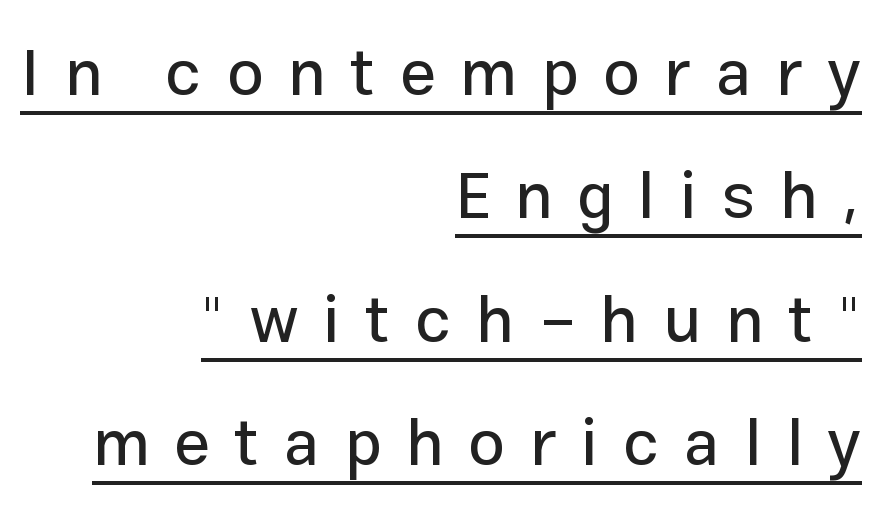
{"serif": "no", "italic": "no", "width": "normal", "stroke_contrast": "low", "x_height": "medium", "monospaced": "no", "underline": "yes", "align": "right", "line_spacing": "loose", "line_spacing_ratio": 1.9, "letter_spacing": "wide", "letter_spacing_em": 0.38, "glyph_px": 65}
